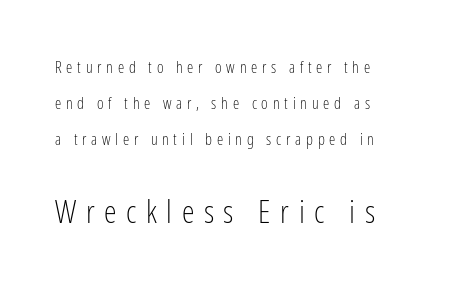
The image shows 32 px light, condensed sans-serif type, upright; set loose line spacing (2.24x), unusually wide letter spacing (+0.3 em), not underlined; the second (bottom) block is 2.0x larger; low stroke contrast and a medium x-height.
